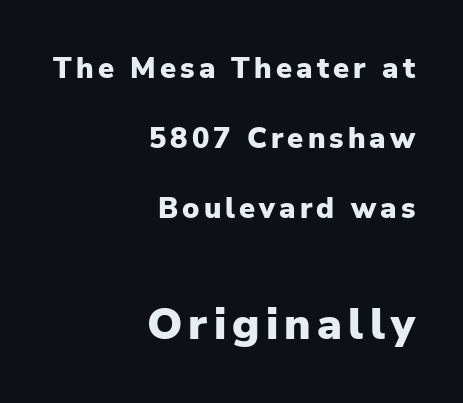
Character widths vary here, with narrow letters taking less room than wide ones. Small over large — that's the arrangement of the two blocks here. The gap between lines stays unmarked. Whoever set this chose breathing room over compactness in the vertical rhythm.
